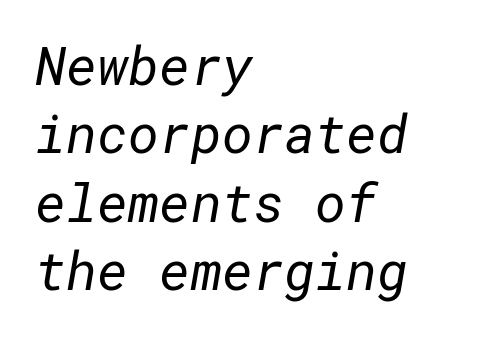
{"serif": "no", "bold": "no", "weight": "regular", "width": "normal", "stroke_contrast": "low", "x_height": "medium", "underline": "no", "align": "left", "line_spacing": "normal", "line_spacing_ratio": 1.29, "letter_spacing": "normal", "letter_spacing_em": 0.0, "glyph_px": 53}
